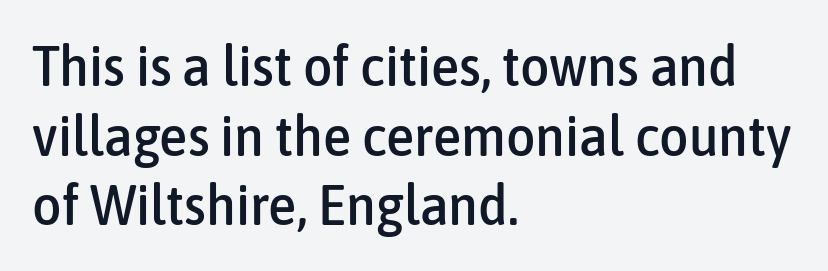
{"serif": "no", "italic": "no", "width": "condensed", "stroke_contrast": "low", "x_height": "medium", "monospaced": "no", "underline": "no", "align": "left", "line_spacing_ratio": 1.22, "letter_spacing": "normal", "letter_spacing_em": 0.0, "glyph_px": 57}
